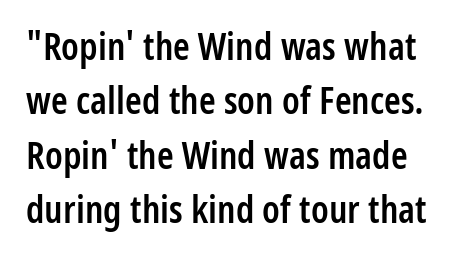
{"serif": "no", "italic": "no", "bold": "semi", "weight": "semibold", "width": "condensed", "stroke_contrast": "low", "x_height": "medium", "monospaced": "no", "underline": "no", "line_spacing": "normal", "line_spacing_ratio": 1.43, "letter_spacing": "normal", "letter_spacing_em": 0.0, "glyph_px": 38}
